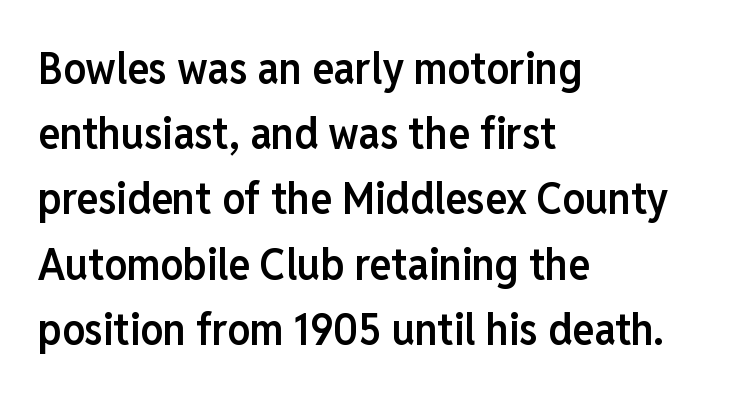
{"serif": "no", "italic": "no", "bold": "semi", "weight": "semibold", "width": "condensed", "stroke_contrast": "low", "x_height": "medium", "monospaced": "no", "underline": "no", "align": "left", "line_spacing": "normal", "line_spacing_ratio": 1.45, "letter_spacing": "normal", "letter_spacing_em": 0.0, "glyph_px": 45}
